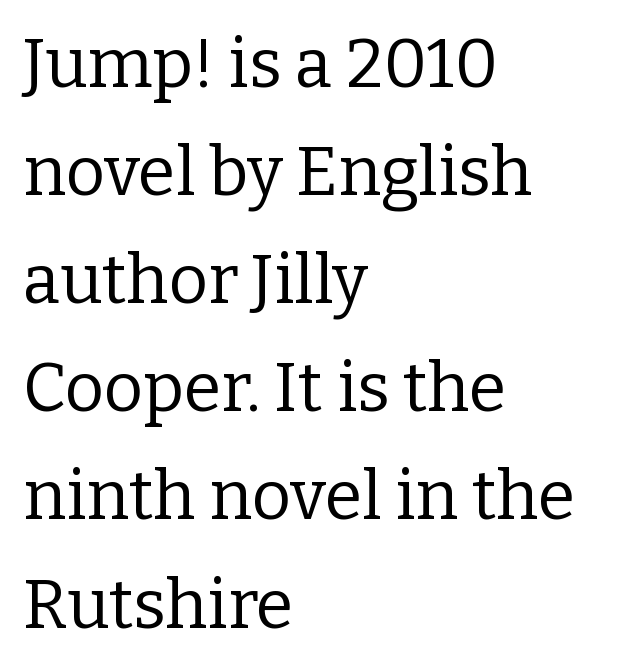
{"serif": "yes", "italic": "no", "bold": "no", "weight": "regular", "width": "normal", "stroke_contrast": "low", "x_height": "medium", "monospaced": "no", "underline": "no", "align": "left", "line_spacing": "normal", "line_spacing_ratio": 1.59, "letter_spacing": "normal", "letter_spacing_em": 0.0, "glyph_px": 68}
